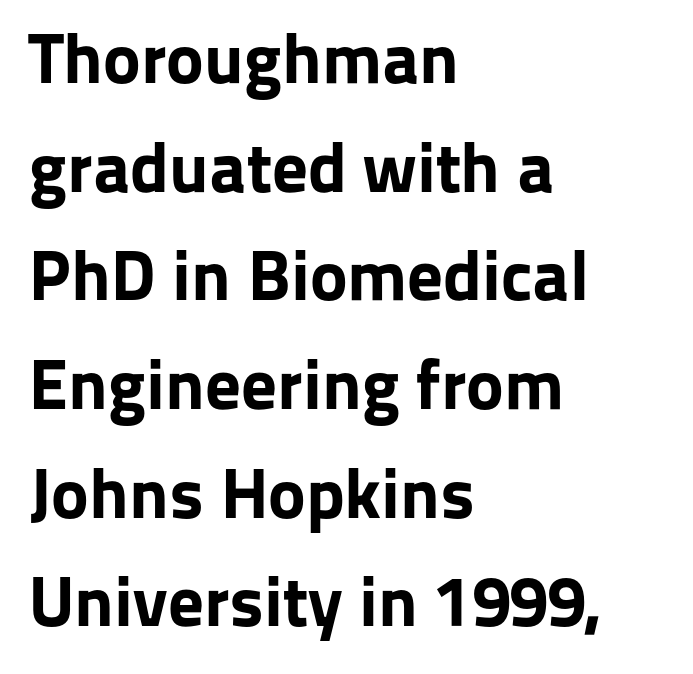
Q: Is the text bold? A: Yes.
Q: Is the text italic (slanted)? A: No, it is upright.
Q: Is the typeface a serif or a sans-serif typeface? A: Sans-serif.
Q: Is the text underlined? A: No.
Q: How is the paragraph aligned? A: Left-aligned.
Q: Is the spacing between letters normal or unusually wide? A: Normal.
Q: Is the spacing between lines tight, normal or loose? A: Normal.
Q: Width (condensed, normal, or wide)? A: Normal.
Q: Stroke contrast? A: Low.
Q: x-height? A: Medium.
Q: Monospaced? A: No.
